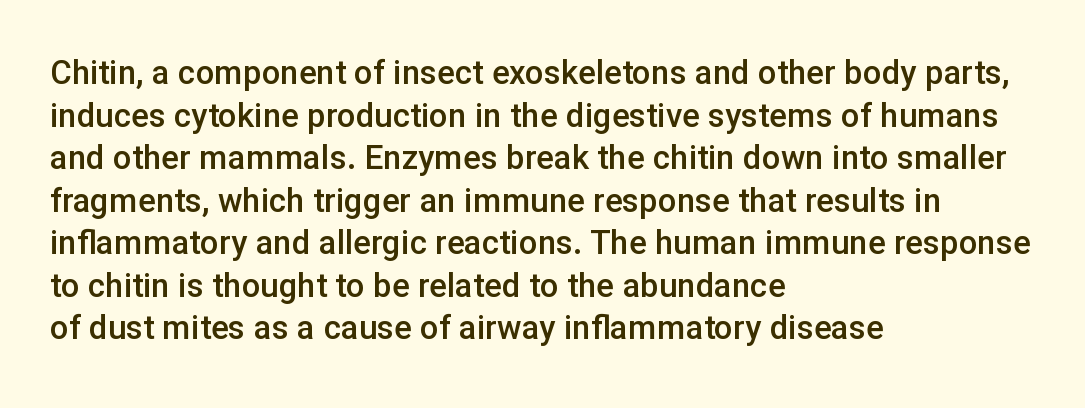
Q: Is the text bold? A: Semi-bold.
Q: Is the text italic (slanted)? A: No, it is upright.
Q: Is the typeface a serif or a sans-serif typeface? A: Sans-serif.
Q: Is the text underlined? A: No.
Q: How is the paragraph aligned? A: Left-aligned.
Q: Is the spacing between letters normal or unusually wide? A: Normal.
Q: Is the spacing between lines tight, normal or loose? A: Normal.
Q: Width (condensed, normal, or wide)? A: Normal.
Q: Stroke contrast? A: Low.
Q: x-height? A: Medium.
Q: Monospaced? A: No.
